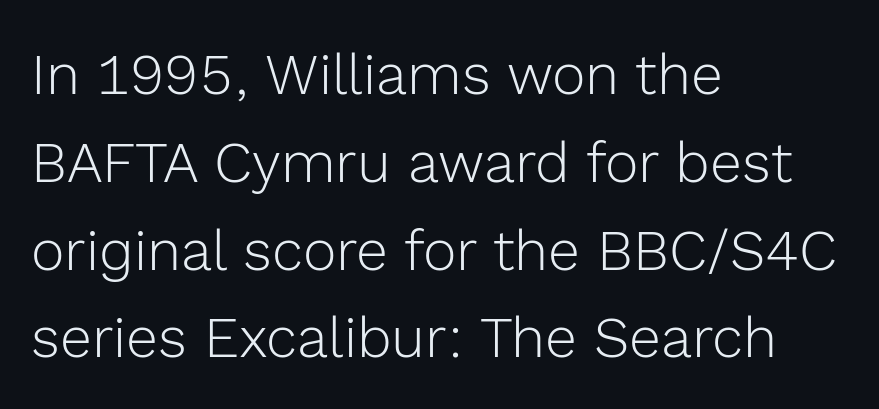
{"serif": "no", "italic": "no", "bold": "no", "weight": "light", "width": "normal", "x_height": "medium", "monospaced": "no", "underline": "no", "align": "left", "line_spacing": "normal", "line_spacing_ratio": 1.54, "letter_spacing": "normal", "letter_spacing_em": 0.0, "glyph_px": 57}
